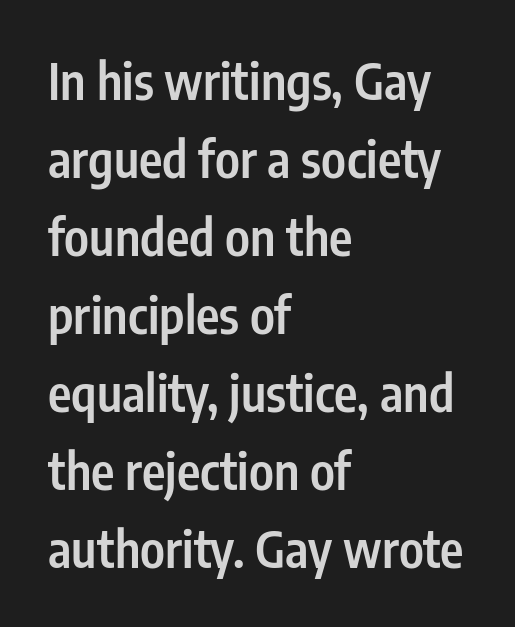
Q: Is the text bold? A: Semi-bold.
Q: Is the text italic (slanted)? A: No, it is upright.
Q: Is the typeface a serif or a sans-serif typeface? A: Sans-serif.
Q: Is the text underlined? A: No.
Q: How is the paragraph aligned? A: Left-aligned.
Q: Is the spacing between letters normal or unusually wide? A: Normal.
Q: Is the spacing between lines tight, normal or loose? A: Normal.
Q: Width (condensed, normal, or wide)? A: Condensed.
Q: Stroke contrast? A: Low.
Q: x-height? A: Medium.
Q: Monospaced? A: No.
